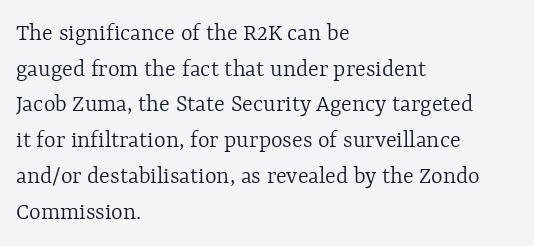
{"italic": "no", "bold": "no", "underline": "no", "align": "left", "line_spacing": "normal", "line_spacing_ratio": 1.43, "letter_spacing": "normal", "letter_spacing_em": 0.0, "glyph_px": 25}
